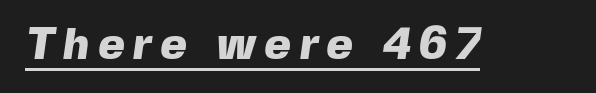
{"serif": "no", "bold": "yes", "weight": "heavy", "width": "normal", "x_height": "medium", "monospaced": "no", "underline": "yes", "glyph_px": 45}
